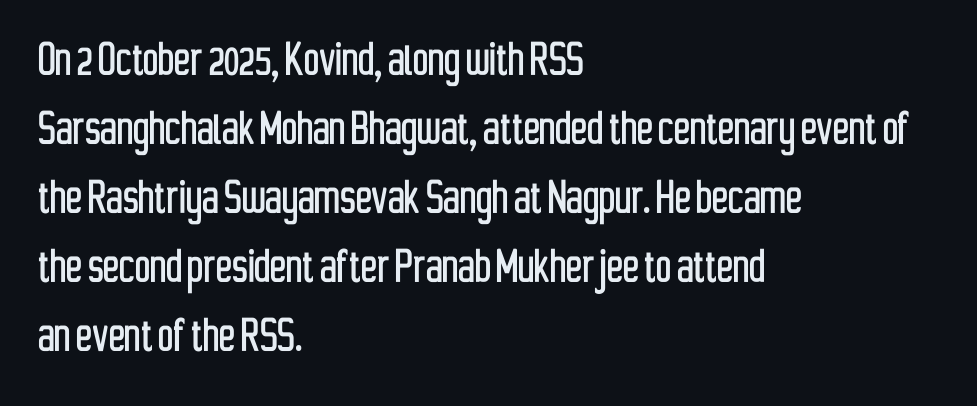
{"serif": "no", "italic": "no", "width": "condensed", "stroke_contrast": "low", "x_height": "medium", "monospaced": "no", "underline": "no", "align": "left", "line_spacing": "normal", "line_spacing_ratio": 1.28, "letter_spacing": "normal", "letter_spacing_em": 0.0, "glyph_px": 54}
